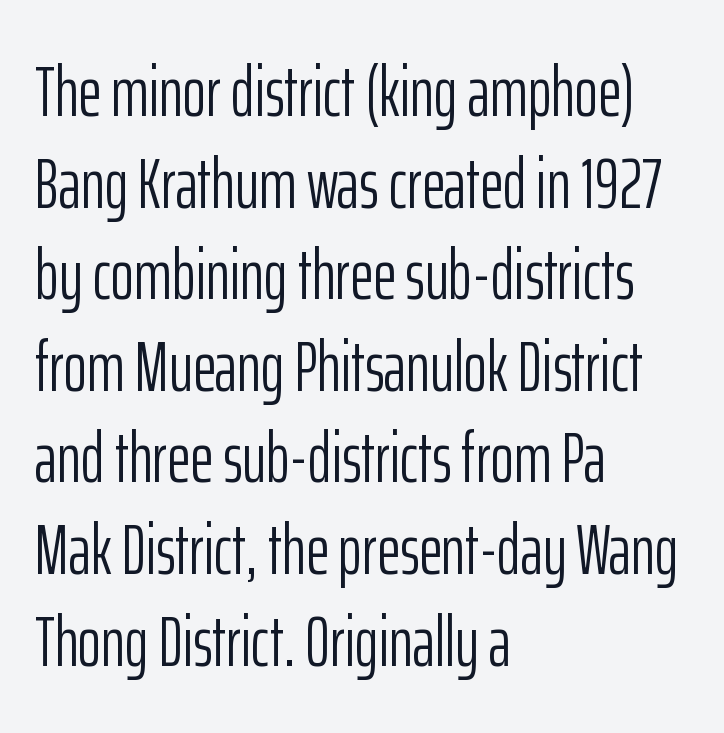
Q: Is the text bold? A: No.
Q: Is the text italic (slanted)? A: No, it is upright.
Q: Is the typeface a serif or a sans-serif typeface? A: Sans-serif.
Q: Is the text underlined? A: No.
Q: How is the paragraph aligned? A: Left-aligned.
Q: Is the spacing between letters normal or unusually wide? A: Normal.
Q: Is the spacing between lines tight, normal or loose? A: Normal.
Q: Width (condensed, normal, or wide)? A: Condensed.
Q: Stroke contrast? A: Low.
Q: x-height? A: Medium.
Q: Monospaced? A: No.
